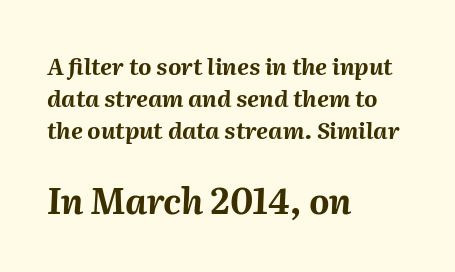
The rendering uses natural spacing where letterforms have individual widths. The typesetter chose a ragged-right arrangement here. Reading top to bottom, the characters get bigger at the block break. The glyphs look as if they've been sheared to an angle.
